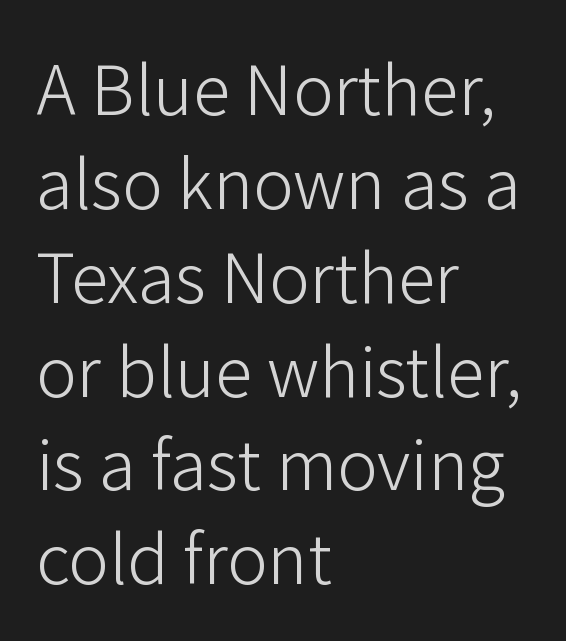
Q: Is the text bold? A: No.
Q: Is the text italic (slanted)? A: No, it is upright.
Q: Is the typeface a serif or a sans-serif typeface? A: Sans-serif.
Q: Is the text underlined? A: No.
Q: How is the paragraph aligned? A: Left-aligned.
Q: Is the spacing between letters normal or unusually wide? A: Normal.
Q: Is the spacing between lines tight, normal or loose? A: Normal.
Q: Width (condensed, normal, or wide)? A: Normal.
Q: Stroke contrast? A: Low.
Q: x-height? A: Medium.
Q: Monospaced? A: No.
